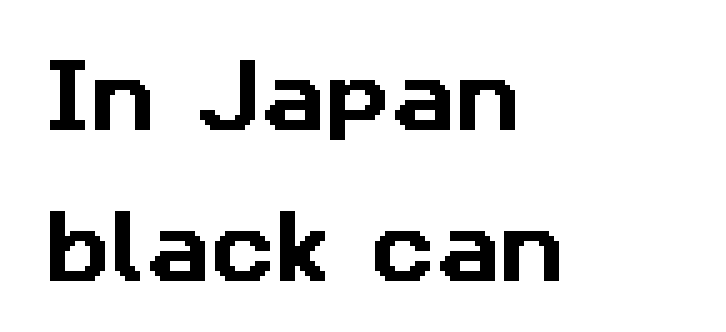
Spacing between characters is what you'd get straight out of the box. The letters carry no serifs — their stems end cleanly without finishing strokes. Short and long lines alike share a common starting point at left. You could not count columns in this text — the font is proportionally spaced. The foot of each line stays bare and open.
